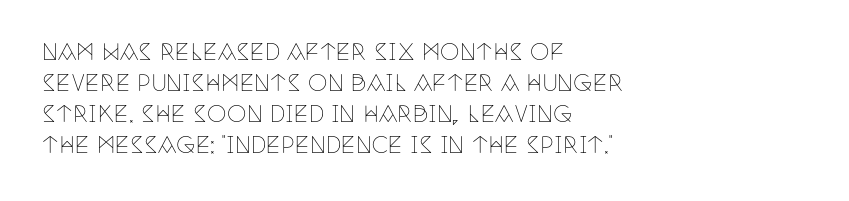
Q: Is the text bold? A: No.
Q: Is the text italic (slanted)? A: No, it is upright.
Q: Is the text underlined? A: No.
Q: How is the paragraph aligned? A: Left-aligned.
Q: Is the spacing between letters normal or unusually wide? A: Normal.
Q: Is the spacing between lines tight, normal or loose? A: Normal.
